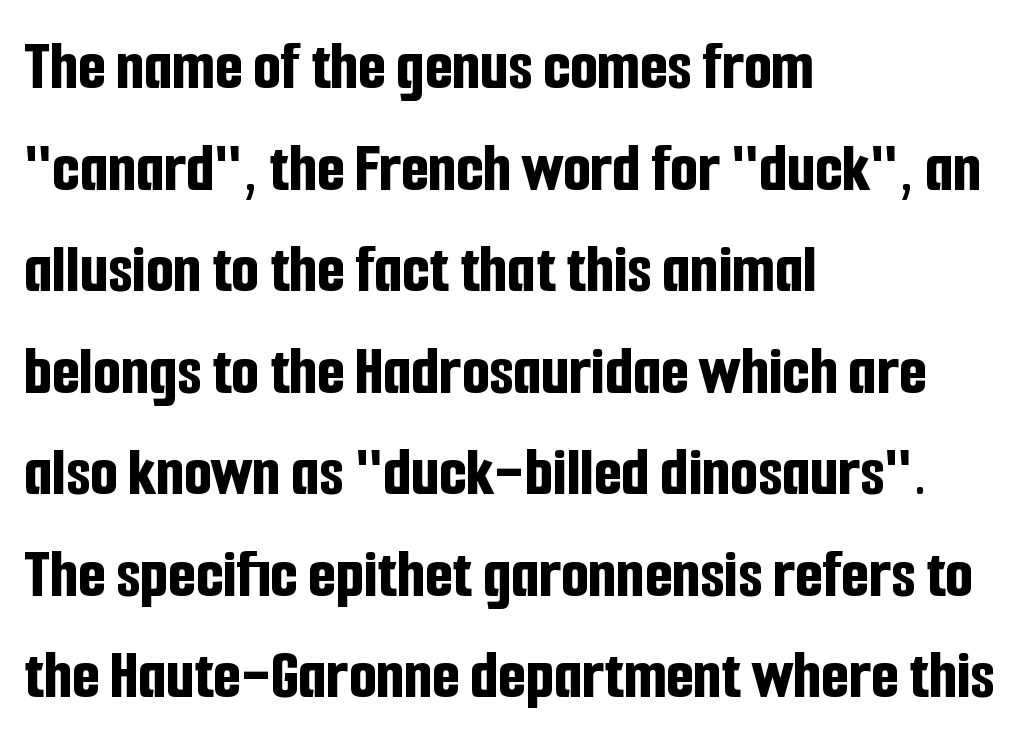
Q: Is the text bold? A: Yes.
Q: Is the text italic (slanted)? A: No, it is upright.
Q: Is the typeface a serif or a sans-serif typeface? A: Sans-serif.
Q: Is the text underlined? A: No.
Q: How is the paragraph aligned? A: Left-aligned.
Q: Is the spacing between letters normal or unusually wide? A: Normal.
Q: Is the spacing between lines tight, normal or loose? A: Normal.
Q: Width (condensed, normal, or wide)? A: Condensed.
Q: Stroke contrast? A: Low.
Q: x-height? A: Medium.
Q: Monospaced? A: No.
